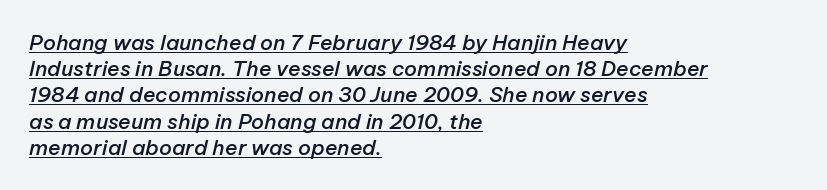
The paragraph shown leans on its left margin. Glyph-to-glyph distance matches everyday printed text. There's an unmistakable incline to the writing here. The letters are semibold — heavier than regular but short of a full bold. Check the space under the baseline: a stroke is drawn there.
